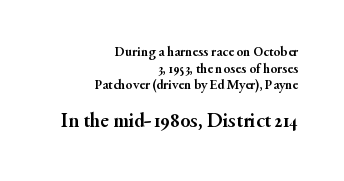
{"italic": "no", "bold": "yes", "underline": "no", "align": "right", "line_spacing_ratio": 1.18, "letter_spacing": "normal", "letter_spacing_em": 0.0, "larger_block": "second", "size_ratio": 1.5, "glyph_px": 21}
